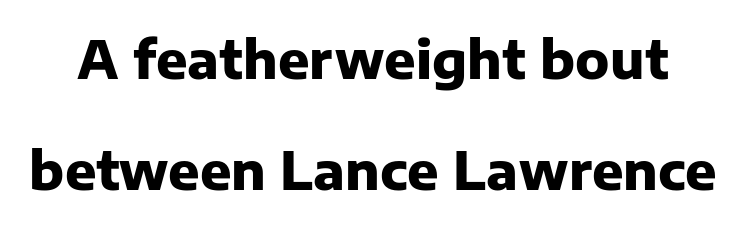
{"serif": "no", "italic": "no", "bold": "yes", "weight": "heavy", "width": "normal", "stroke_contrast": "low", "x_height": "medium", "monospaced": "no", "underline": "no", "line_spacing": "loose", "line_spacing_ratio": 2.13, "letter_spacing": "normal", "letter_spacing_em": 0.0, "glyph_px": 52}
